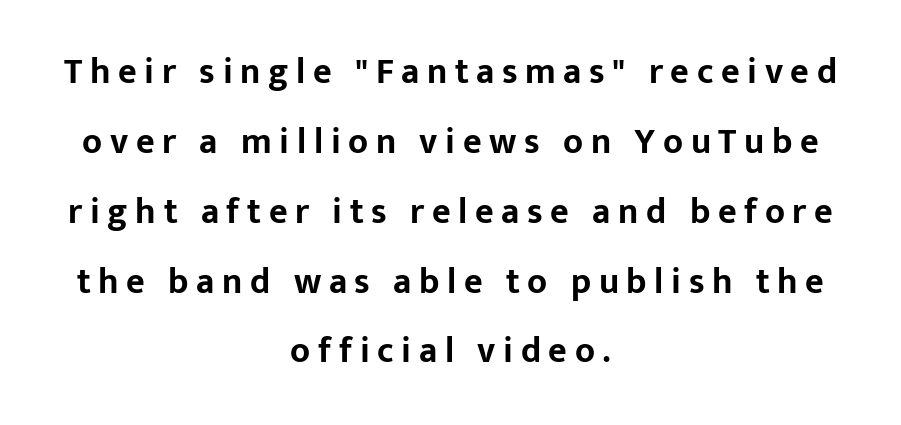
Examine the stroke ends and you'll find no serifs. Underlining? Definitely not there. Tall strokes in this sample are plumb rather than angled. The line texture is sparse and dotted thanks to wide tracking. Horizontally, the lines are justified to the midpoint only. Spacing verdict: proportional, widths tailored to each character.
